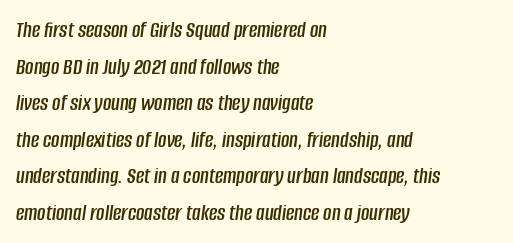
{"italic": "yes", "lean": "right", "slant_degrees": 8, "underline": "no", "align": "left", "line_spacing": "normal", "line_spacing_ratio": 1.59, "letter_spacing": "normal", "letter_spacing_em": 0.0, "glyph_px": 23}
